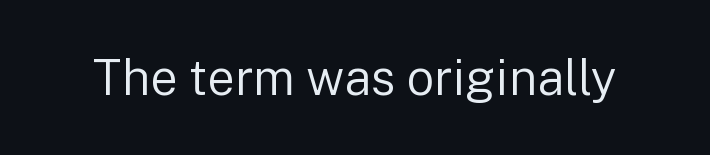
The image shows 49 px regular-weight sans-serif type, upright; set normal letter spacing, not underlined; low stroke contrast and a medium x-height.
